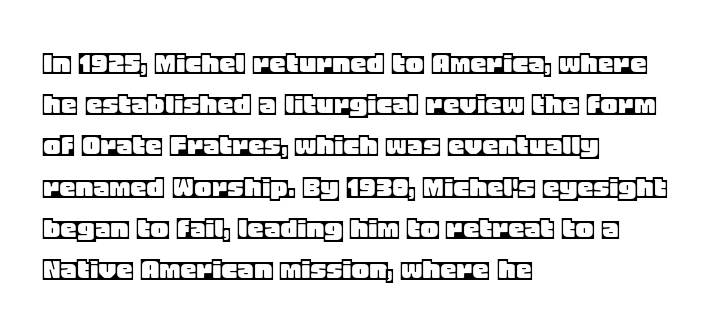
Q: Is the text italic (slanted)? A: No, it is upright.
Q: Is the text underlined? A: No.
Q: How is the paragraph aligned? A: Left-aligned.
Q: Is the spacing between letters normal or unusually wide? A: Normal.
Q: Is the spacing between lines tight, normal or loose? A: Normal.
Q: Width (condensed, normal, or wide)? A: Normal.
Q: x-height? A: Large.
Q: Monospaced? A: No.
